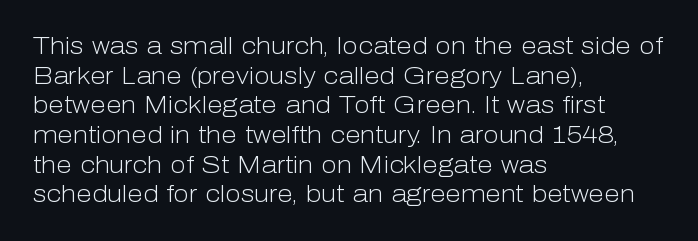
The image shows 23 px text type, upright; set left-aligned, normal line spacing (1.29x), normal letter spacing, not underlined.
